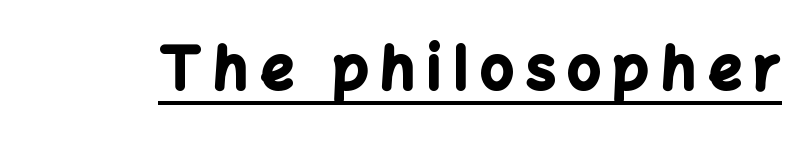
{"serif": "no", "italic": "no", "bold": "yes", "weight": "bold", "width": "normal", "stroke_contrast": "low", "x_height": "medium", "monospaced": "no", "underline": "yes", "letter_spacing": "wide", "letter_spacing_em": 0.22, "glyph_px": 58}
